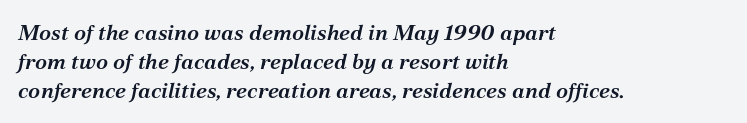
{"italic": "yes", "lean": "right", "slant_degrees": 12, "bold": "semi", "underline": "no", "align": "left", "line_spacing": "normal", "line_spacing_ratio": 1.31, "letter_spacing": "normal", "letter_spacing_em": 0.0, "glyph_px": 22}
